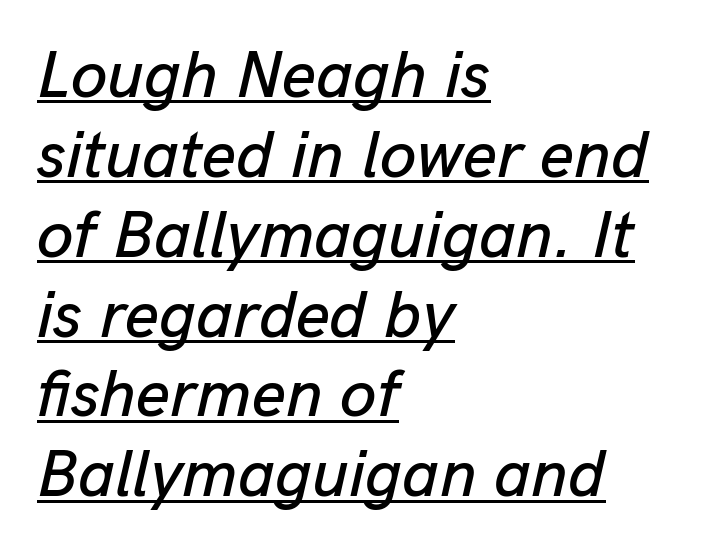
Q: Is the text italic (slanted)? A: Yes, it leans right by about 13 degrees.
Q: Is the text underlined? A: Yes.
Q: How is the paragraph aligned? A: Left-aligned.
Q: Is the spacing between letters normal or unusually wide? A: Normal.
Q: Width (condensed, normal, or wide)? A: Normal.
Q: Stroke contrast? A: Low.
Q: x-height? A: Medium.
Q: Monospaced? A: No.
